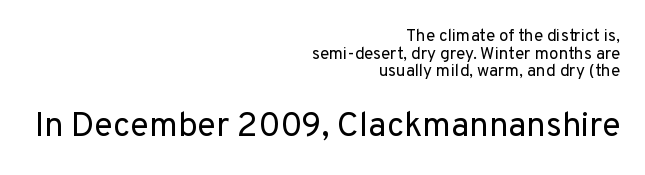
Varying glyph widths throughout — classic text-font behaviour. Look at the bottom of the vertical strokes: they stop flat, with no serifs. The rendering keeps characters at their native spacing. These lines huddle together more closely than default settings would place them.
